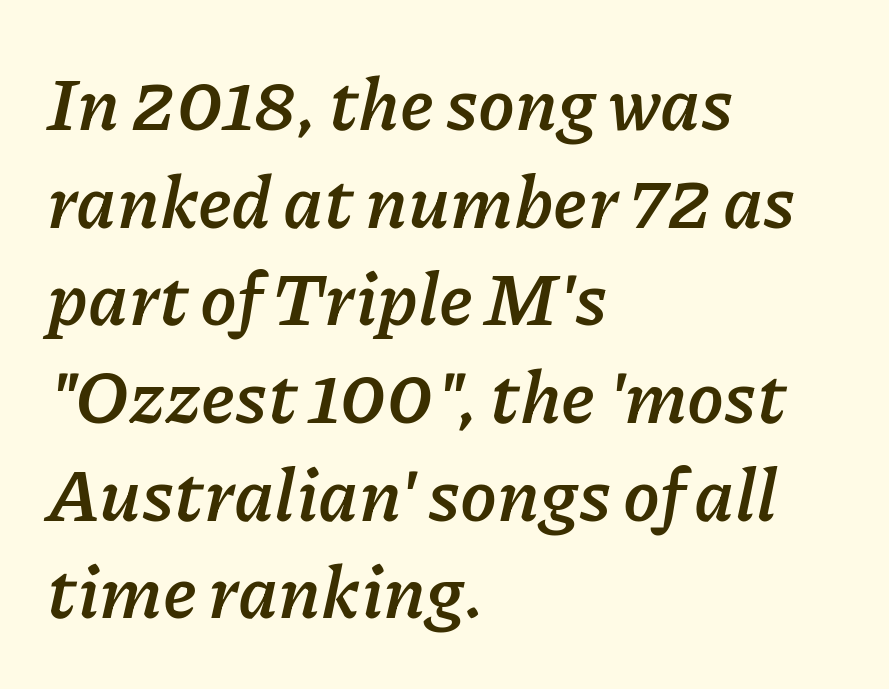
Proportional: the letters do not fall into vertical columns. If you drew a ruler down the left edge, every line would touch it. Notice how thick the strokes are: this is what a full bold looks like. Characters follow at the spacing the type designer built in. Italic? Definitely — the glyphs are oblique.
